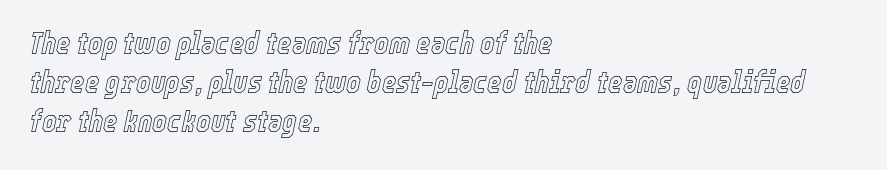
Q: Is the text italic (slanted)? A: Yes, it leans right by about 12 degrees.
Q: Is the text underlined? A: No.
Q: How is the paragraph aligned? A: Left-aligned.
Q: Is the spacing between letters normal or unusually wide? A: Normal.
Q: Is the spacing between lines tight, normal or loose? A: Normal.
Q: Width (condensed, normal, or wide)? A: Condensed.
Q: x-height? A: Medium.
Q: Monospaced? A: No.
